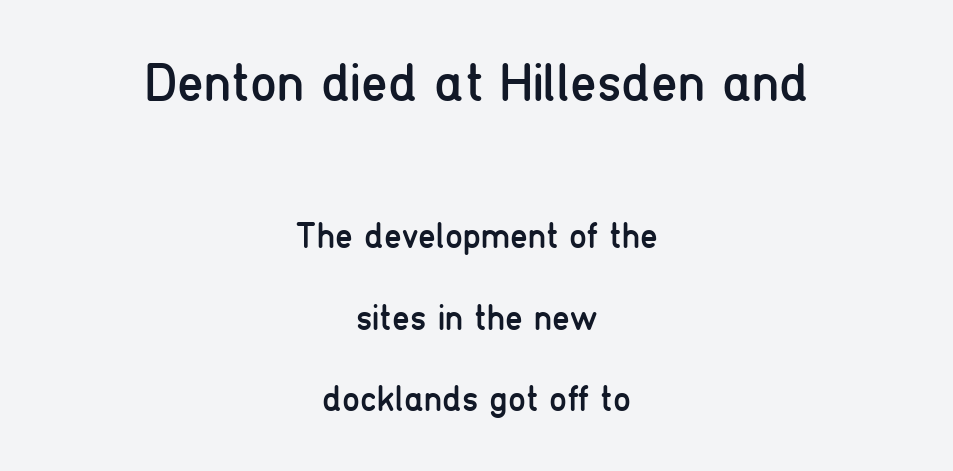
{"serif": "no", "italic": "no", "bold": "no", "weight": "regular", "width": "condensed", "stroke_contrast": "low", "x_height": "medium", "monospaced": "no", "underline": "no", "align": "center", "line_spacing": "loose", "line_spacing_ratio": 2.26, "letter_spacing": "normal", "letter_spacing_em": 0.0, "larger_block": "first", "size_ratio": 1.5, "glyph_px": 54}
